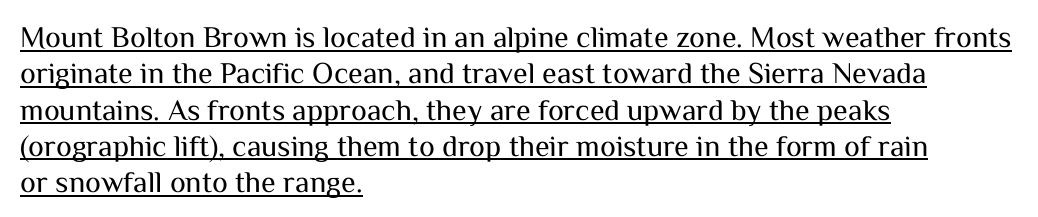
Q: Is the text bold? A: No.
Q: Is the text italic (slanted)? A: No, it is upright.
Q: Is the typeface a serif or a sans-serif typeface? A: Sans-serif.
Q: Is the text underlined? A: Yes.
Q: How is the paragraph aligned? A: Left-aligned.
Q: Is the spacing between letters normal or unusually wide? A: Normal.
Q: Width (condensed, normal, or wide)? A: Normal.
Q: Stroke contrast? A: Medium.
Q: x-height? A: Medium.
Q: Monospaced? A: No.
